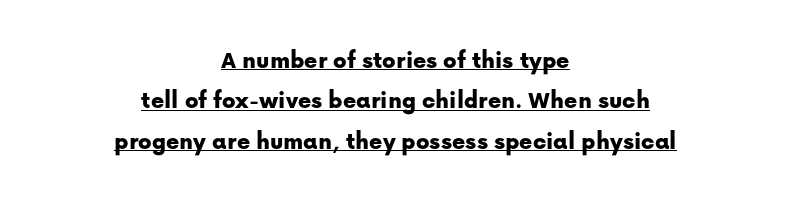
{"italic": "no", "underline": "yes", "align": "center", "line_spacing": "normal", "line_spacing_ratio": 1.62, "letter_spacing": "normal", "letter_spacing_em": 0.0, "glyph_px": 25}
